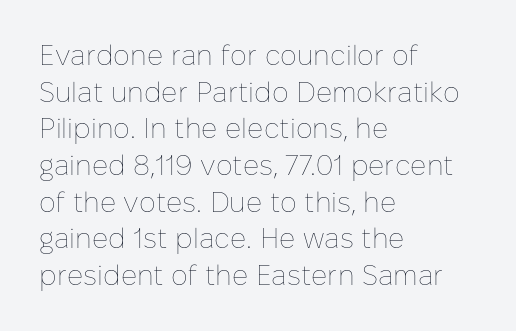
Q: Is the text bold? A: No.
Q: Is the text italic (slanted)? A: No, it is upright.
Q: Is the text underlined? A: No.
Q: How is the paragraph aligned? A: Left-aligned.
Q: Is the spacing between letters normal or unusually wide? A: Normal.
Q: Is the spacing between lines tight, normal or loose? A: Normal.
Q: Width (condensed, normal, or wide)? A: Normal.
Q: Stroke contrast? A: Low.
Q: x-height? A: Medium.
Q: Monospaced? A: No.
